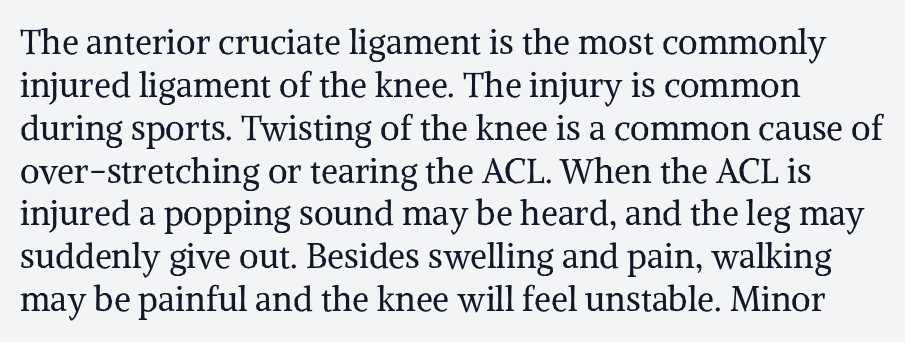
{"serif": "yes", "italic": "no", "bold": "no", "weight": "regular", "width": "normal", "stroke_contrast": "medium", "x_height": "medium", "monospaced": "no", "underline": "no", "line_spacing": "normal", "line_spacing_ratio": 1.26, "letter_spacing": "normal", "letter_spacing_em": 0.0, "glyph_px": 34}
